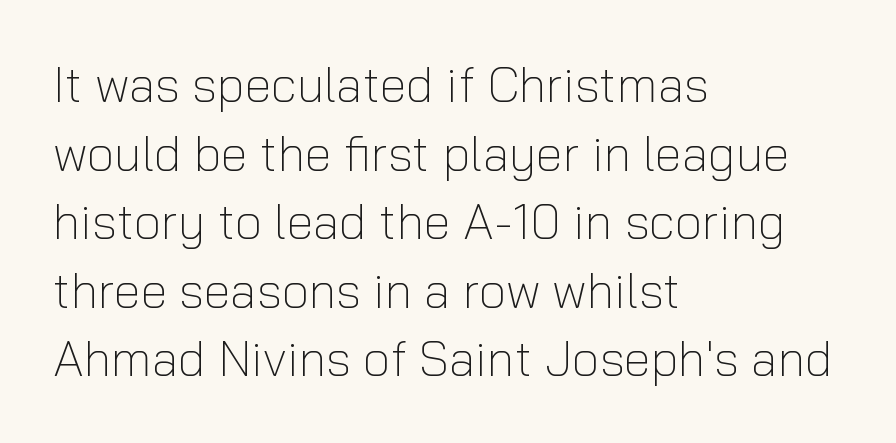
{"serif": "no", "italic": "no", "bold": "no", "weight": "light", "width": "normal", "stroke_contrast": "low", "x_height": "medium", "monospaced": "no", "underline": "no", "align": "left", "line_spacing": "normal", "line_spacing_ratio": 1.4, "letter_spacing": "normal", "letter_spacing_em": 0.0, "glyph_px": 49}
